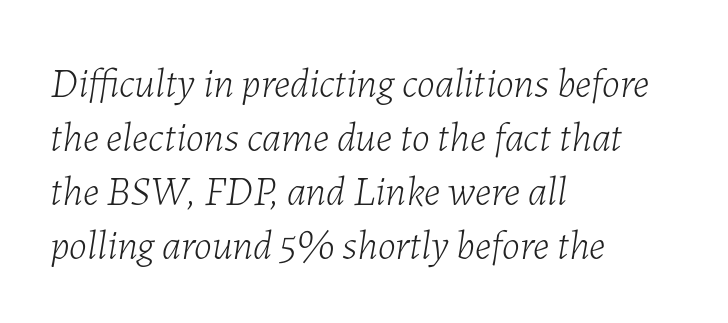
No chunkiness to these letters — they're not bold. The area under the type is left untouched. You could call the tracking neutral — neither tight nor loose. Layout note: lines flush left. It's the slanting kind of type.
